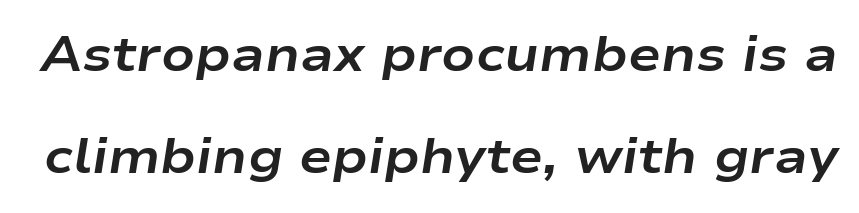
Q: Is the text bold? A: Yes.
Q: Is the text italic (slanted)? A: Yes, it leans right by about 9 degrees.
Q: Is the text underlined? A: No.
Q: Is the spacing between letters normal or unusually wide? A: Normal.
Q: Is the spacing between lines tight, normal or loose? A: Loose.
Q: Width (condensed, normal, or wide)? A: Wide.
Q: Stroke contrast? A: Low.
Q: x-height? A: Medium.
Q: Monospaced? A: No.
